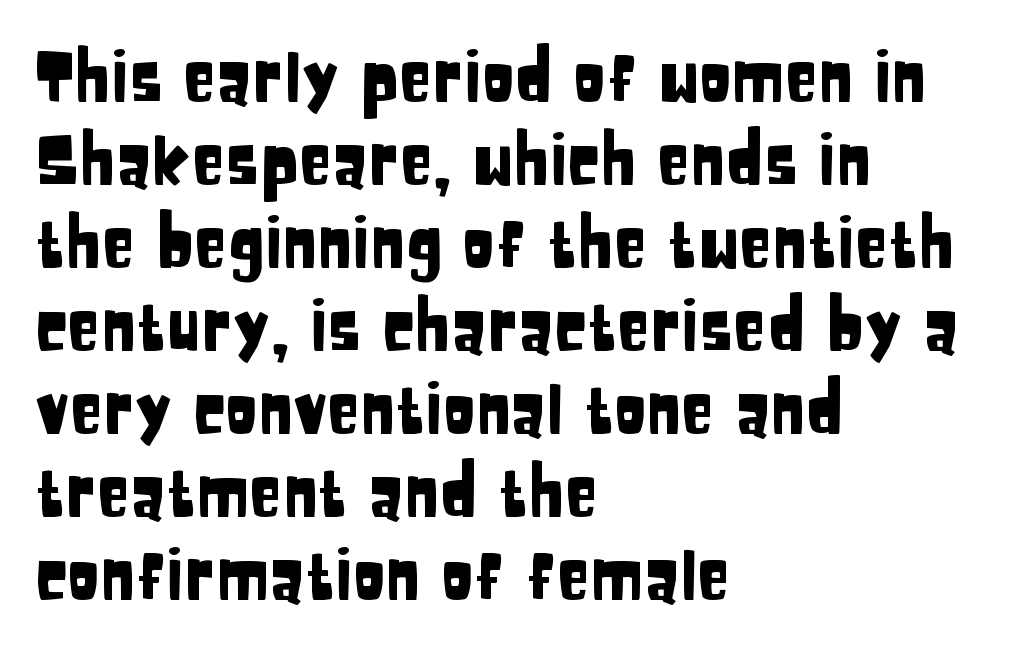
The image shows 68 px condensed sans-serif type, upright; set left-aligned, line spacing 1.22x, normal letter spacing, not underlined; low stroke contrast and a large x-height.
